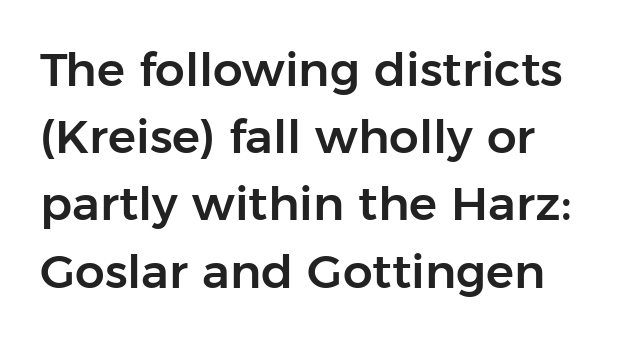
The image shows 47 px sans-serif type, upright; set left-aligned, normal line spacing (1.43x), normal letter spacing, not underlined; low stroke contrast and a medium x-height.
